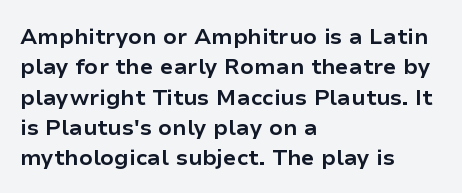
{"italic": "no", "bold": "yes", "underline": "no", "align": "left", "line_spacing": "normal", "line_spacing_ratio": 1.38, "letter_spacing": "normal", "letter_spacing_em": 0.0, "glyph_px": 22}
